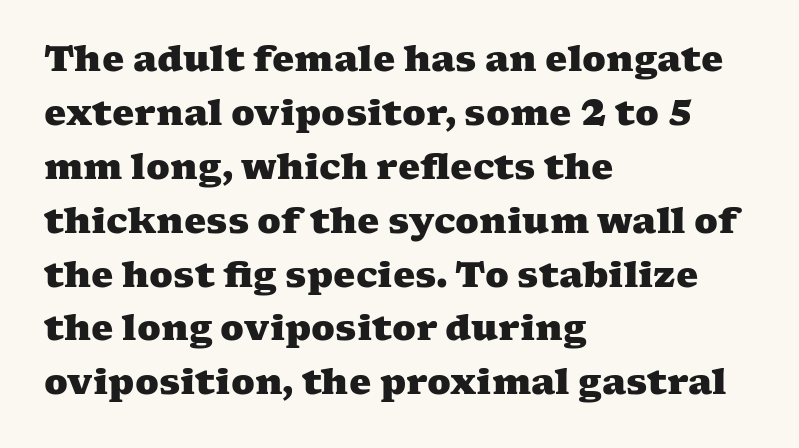
The image shows 35 px heavy, wide serif type; set left-aligned, normal line spacing (1.54x), normal letter spacing, not underlined; medium stroke contrast and a medium x-height.
